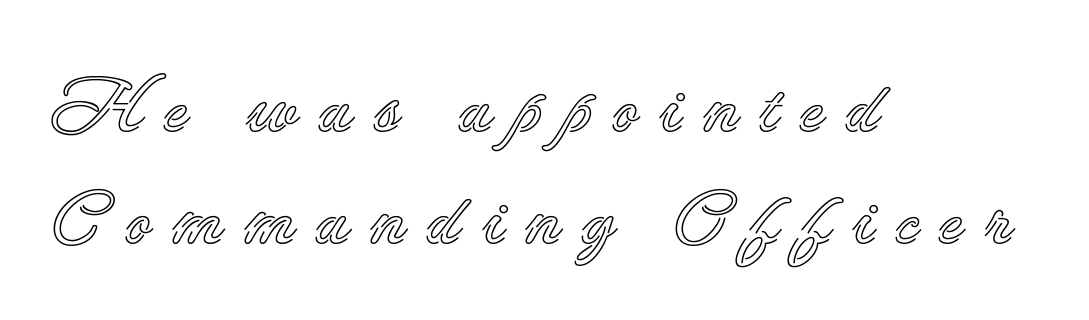
Leftover space on each line is placed entirely after the last word. A typesetter would call this proportional, since set widths differ per character. Successive baselines arrive at the customary interval. The string is rendered with underlining switched off.
